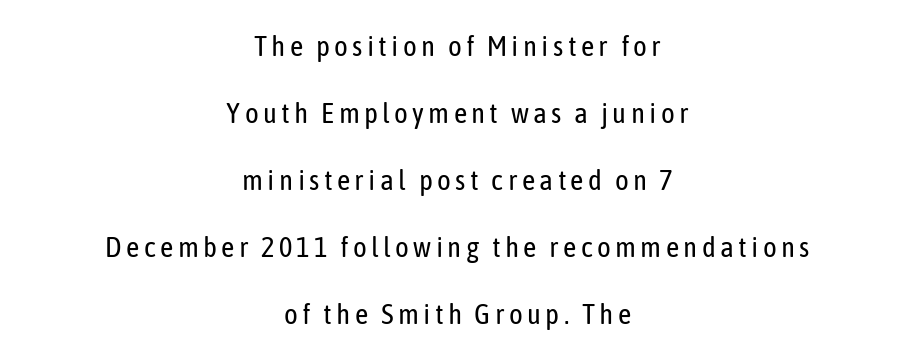
Q: Is the text bold? A: No.
Q: Is the text italic (slanted)? A: No, it is upright.
Q: Is the typeface a serif or a sans-serif typeface? A: Sans-serif.
Q: Is the text underlined? A: No.
Q: How is the paragraph aligned? A: Centered.
Q: Is the spacing between lines tight, normal or loose? A: Loose.
Q: Width (condensed, normal, or wide)? A: Condensed.
Q: Stroke contrast? A: Low.
Q: x-height? A: Medium.
Q: Monospaced? A: No.
